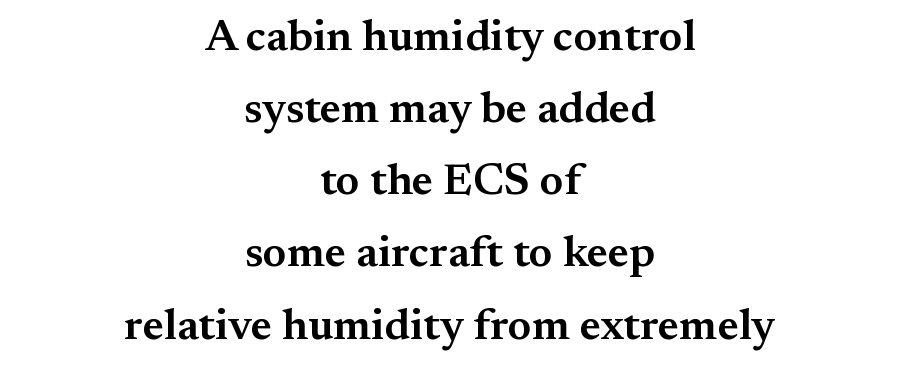
Q: Is the text bold? A: Semi-bold.
Q: Is the text italic (slanted)? A: No, it is upright.
Q: Is the typeface a serif or a sans-serif typeface? A: Serif.
Q: Is the text underlined? A: No.
Q: How is the paragraph aligned? A: Centered.
Q: Is the spacing between letters normal or unusually wide? A: Normal.
Q: Is the spacing between lines tight, normal or loose? A: Normal.
Q: Width (condensed, normal, or wide)? A: Normal.
Q: Stroke contrast? A: Medium.
Q: x-height? A: Small.
Q: Monospaced? A: No.
